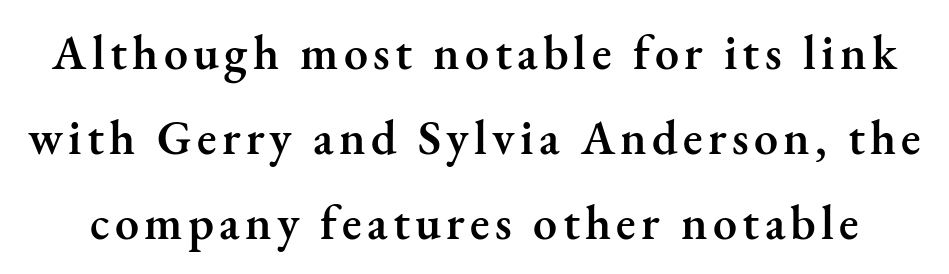
Q: Is the text bold? A: Semi-bold.
Q: Is the text italic (slanted)? A: No, it is upright.
Q: Is the typeface a serif or a sans-serif typeface? A: Serif.
Q: Is the text underlined? A: No.
Q: Width (condensed, normal, or wide)? A: Normal.
Q: Stroke contrast? A: Medium.
Q: x-height? A: Small.
Q: Monospaced? A: No.
